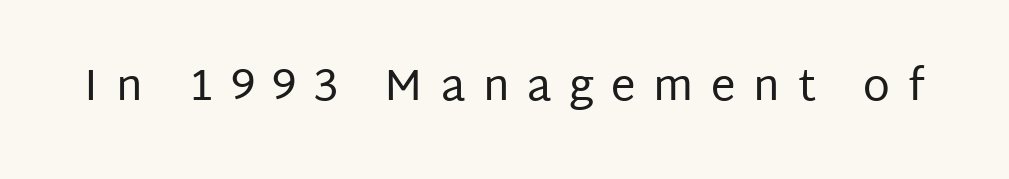
Q: Is the text bold? A: No.
Q: Is the text italic (slanted)? A: No, it is upright.
Q: Is the typeface a serif or a sans-serif typeface? A: Sans-serif.
Q: Is the text underlined? A: No.
Q: Is the spacing between letters normal or unusually wide? A: Unusually wide.
Q: Width (condensed, normal, or wide)? A: Normal.
Q: Stroke contrast? A: Low.
Q: x-height? A: Large.
Q: Monospaced? A: No.
